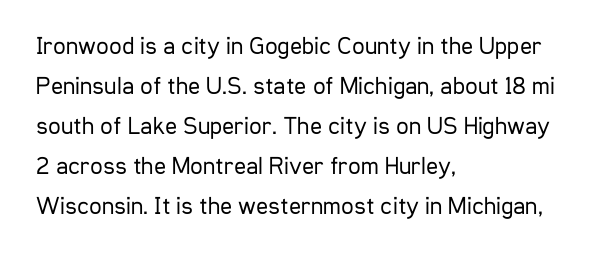
Q: Is the text bold? A: No.
Q: Is the text italic (slanted)? A: No, it is upright.
Q: Is the text underlined? A: No.
Q: How is the paragraph aligned? A: Left-aligned.
Q: Is the spacing between letters normal or unusually wide? A: Normal.
Q: Is the spacing between lines tight, normal or loose? A: Normal.
